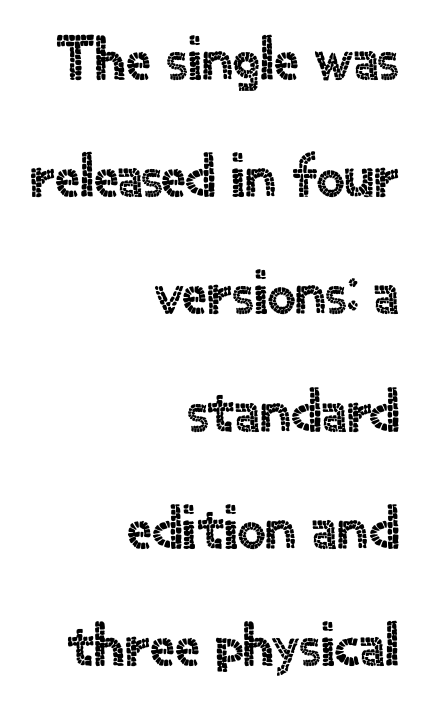
This is roman type, the default non-slanted kind. One-word summary of the alignment: right. Do the characters align in a grid? No, the font is proportional. Underlining? Definitely not there.
